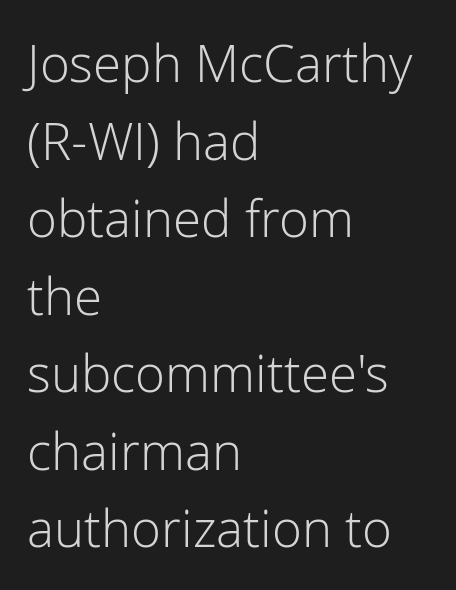
{"serif": "no", "italic": "no", "bold": "no", "weight": "light", "width": "normal", "stroke_contrast": "low", "x_height": "medium", "monospaced": "no", "underline": "no", "align": "left", "line_spacing": "normal", "line_spacing_ratio": 1.52, "letter_spacing": "normal", "letter_spacing_em": 0.0, "glyph_px": 51}
